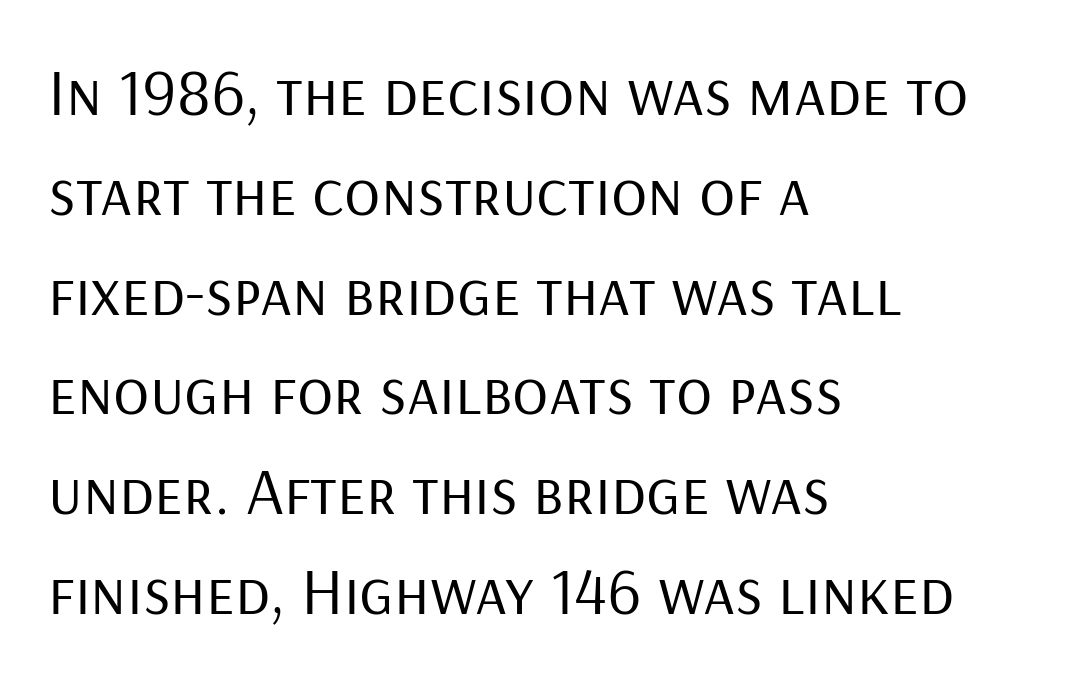
Q: Is the text bold? A: No.
Q: Is the text italic (slanted)? A: No, it is upright.
Q: Is the typeface a serif or a sans-serif typeface? A: Sans-serif.
Q: Is the text underlined? A: No.
Q: How is the paragraph aligned? A: Left-aligned.
Q: Is the spacing between letters normal or unusually wide? A: Normal.
Q: Is the spacing between lines tight, normal or loose? A: Normal.
Q: Width (condensed, normal, or wide)? A: Normal.
Q: Stroke contrast? A: Low.
Q: x-height? A: Medium.
Q: Monospaced? A: No.
